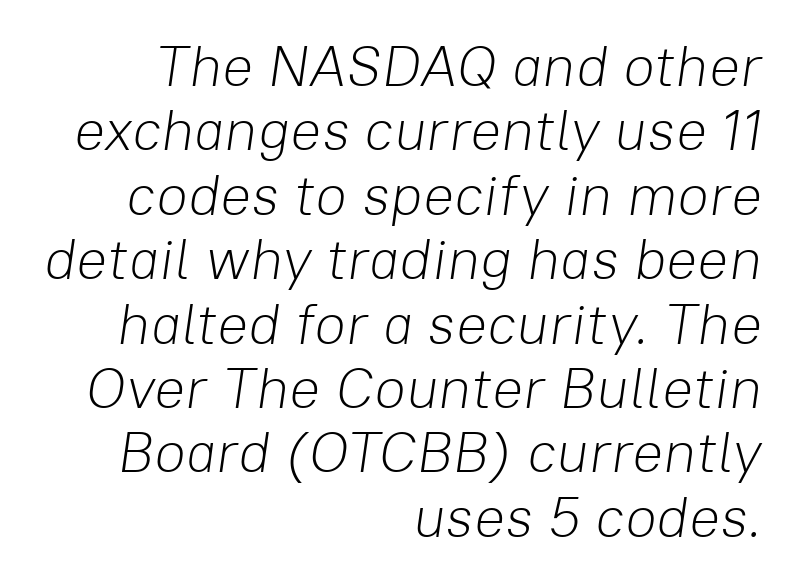
Each row of text sits above clean, open space. Typeset ragged left — the right edge is the straight one. It's the slanting kind of type. Each letter keeps its own natural width here, so spacing adapts to shape. The strokes carry an ordinary text weight at most. This sample uses plain, unmodified letter spacing.
